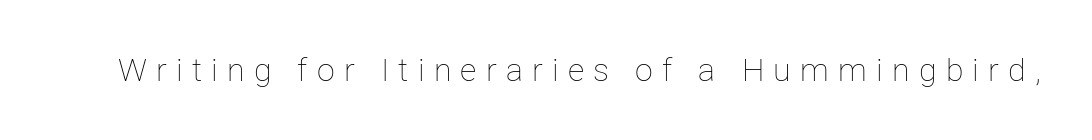
The image shows 32 px thin type, upright; set unusually wide letter spacing (+0.29 em), not underlined; low stroke contrast and a medium x-height.
